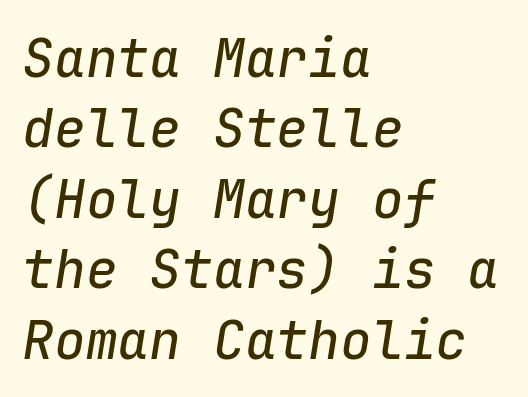
The rendering anchors every line to the left-hand side. The glyphs look as if they've been sheared to an angle. This rendering leaves character spacing at its baseline value. Leading matches the norm, producing a regular column. These lines are rendered in a fixed-pitch font. A clean baseline with only descenders dipping below it.
